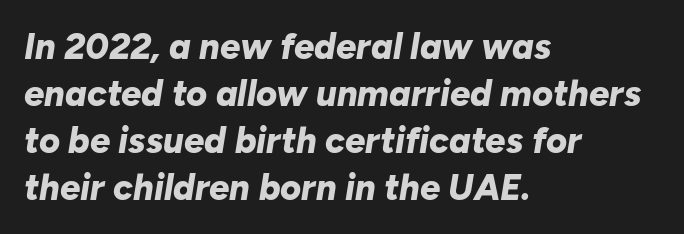
The image shows 36 px bold type, italic (leaning right); set left-aligned, normal line spacing (1.31x), normal letter spacing, not underlined; low stroke contrast and a medium x-height.
